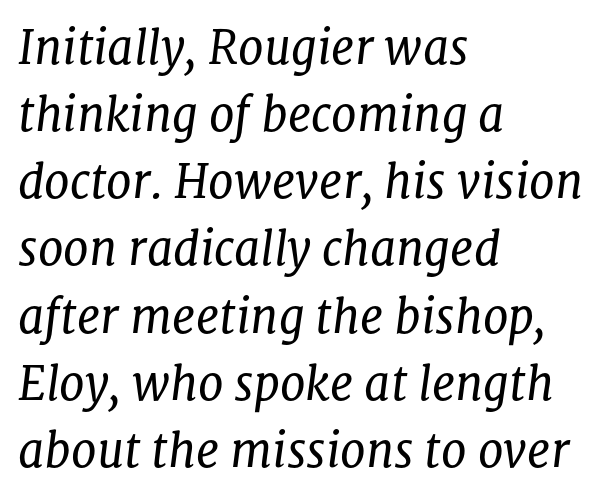
{"serif": "yes", "italic": "yes", "lean": "right", "slant_degrees": 8, "bold": "no", "weight": "regular", "width": "normal", "stroke_contrast": "low", "x_height": "medium", "monospaced": "no", "underline": "no", "align": "left", "line_spacing": "normal", "line_spacing_ratio": 1.46, "letter_spacing": "normal", "letter_spacing_em": 0.0, "glyph_px": 46}
